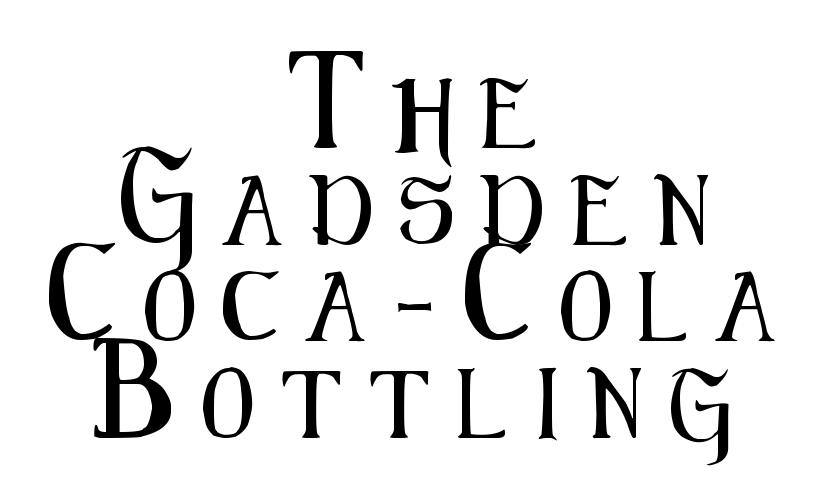
Each letter keeps its own natural width here, so spacing adapts to shape. Type without underlining. Compared with typical body copy, the letter spacing here is much looser. Successive baselines arrive at the customary interval. The paragraph has two soft edges and a firm central axis.
